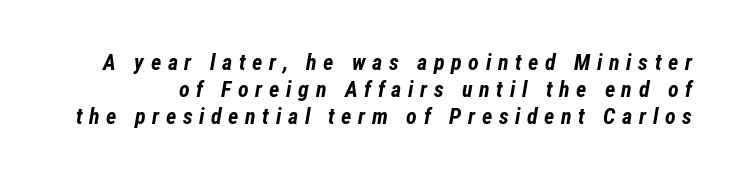
Q: Is the text bold? A: Yes.
Q: Is the text italic (slanted)? A: Yes, it leans right by about 12 degrees.
Q: Is the text underlined? A: No.
Q: Is the spacing between letters normal or unusually wide? A: Unusually wide.
